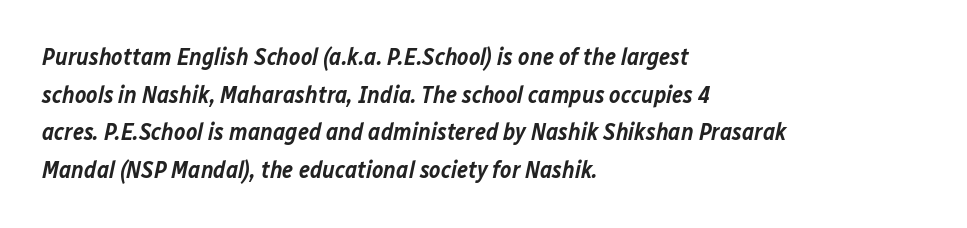
{"italic": "yes", "lean": "right", "slant_degrees": 12, "bold": "semi", "underline": "no", "align": "left", "line_spacing": "normal", "line_spacing_ratio": 1.57, "letter_spacing": "normal", "letter_spacing_em": 0.0, "glyph_px": 24}
